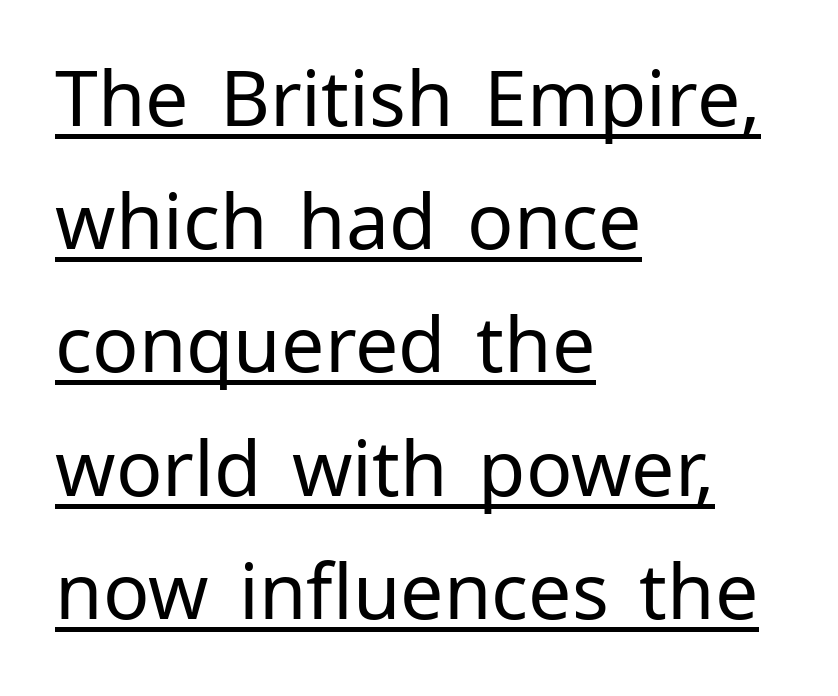
This sample uses a sans-serif face. Notice how the stems are strictly vertical — no italics here. These lines sit exactly where default settings would place them. Tracking here is standard; glyphs follow each other at the usual distance. Compared with undecorated copy, this sample adds a rule below the words.
